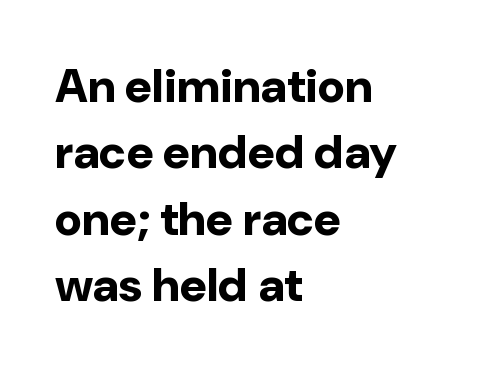
Q: Is the text bold? A: Yes.
Q: Is the text italic (slanted)? A: No, it is upright.
Q: Is the typeface a serif or a sans-serif typeface? A: Sans-serif.
Q: Is the text underlined? A: No.
Q: How is the paragraph aligned? A: Left-aligned.
Q: Is the spacing between letters normal or unusually wide? A: Normal.
Q: Is the spacing between lines tight, normal or loose? A: Normal.
Q: Width (condensed, normal, or wide)? A: Normal.
Q: Stroke contrast? A: Low.
Q: x-height? A: Medium.
Q: Monospaced? A: No.
